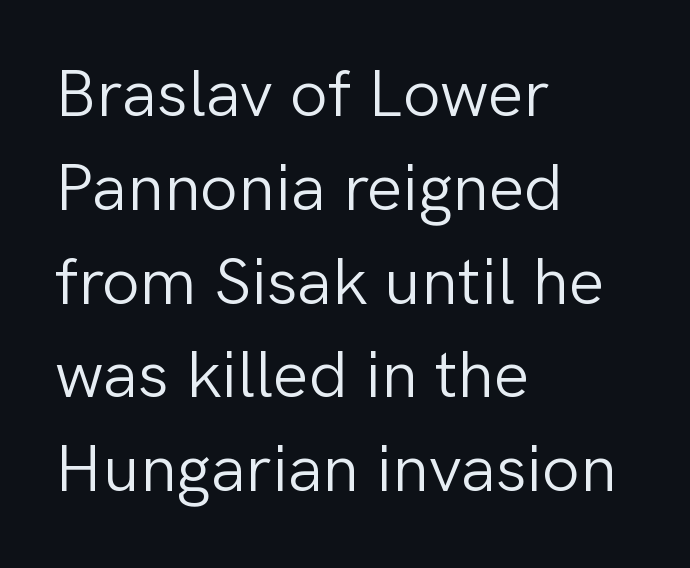
Q: Is the text bold? A: No.
Q: Is the text italic (slanted)? A: No, it is upright.
Q: Is the typeface a serif or a sans-serif typeface? A: Sans-serif.
Q: Is the text underlined? A: No.
Q: How is the paragraph aligned? A: Left-aligned.
Q: Is the spacing between letters normal or unusually wide? A: Normal.
Q: Is the spacing between lines tight, normal or loose? A: Normal.
Q: Width (condensed, normal, or wide)? A: Normal.
Q: Stroke contrast? A: Low.
Q: x-height? A: Medium.
Q: Monospaced? A: No.
